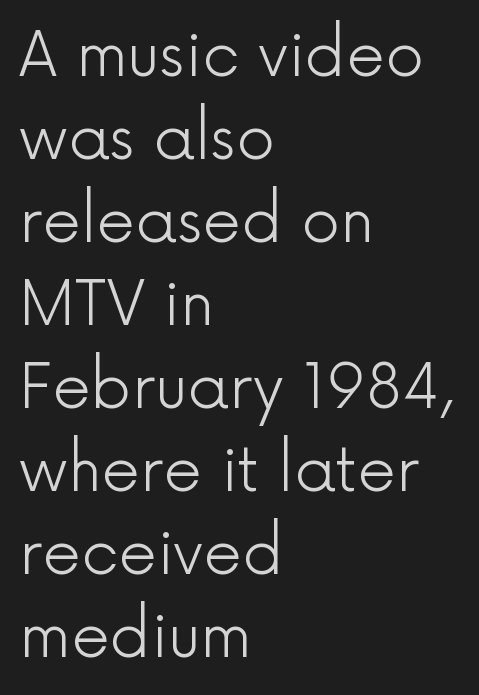
Each new line begins a customary step beneath the previous one. This sample uses a sans-serif face. The lettering holds an erect, upright posture throughout. Compared with a typical body face, this is equally light or lighter still. Descenders hang freely into open space. Is the letter spacing exaggerated? No — it looks like the ordinary default.
